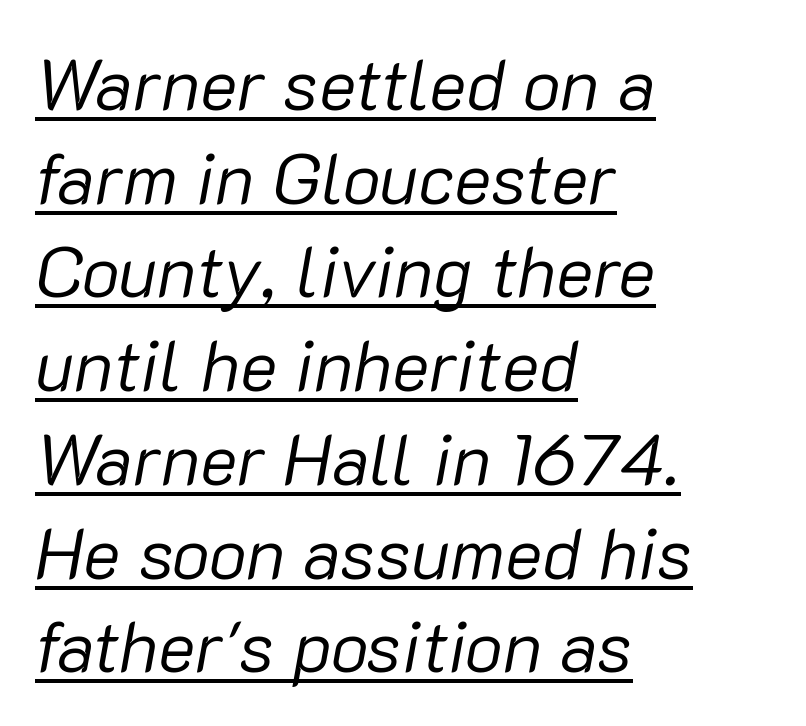
The image shows 71 px regular-weight type, italic (leaning right); set left-aligned, normal line spacing (1.32x), normal letter spacing, underlined; low stroke contrast and a medium x-height.
